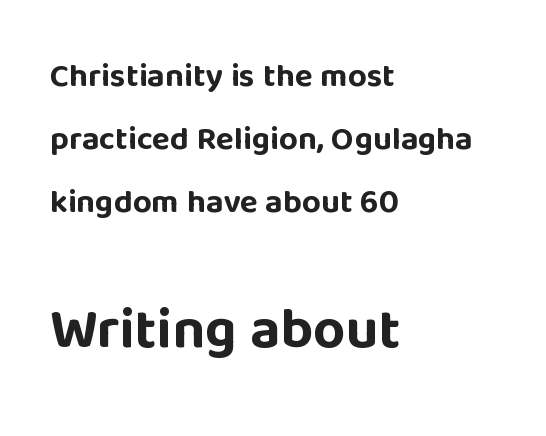
Q: Is the text bold? A: Yes.
Q: Is the text italic (slanted)? A: No, it is upright.
Q: Is the typeface a serif or a sans-serif typeface? A: Sans-serif.
Q: Is the text underlined? A: No.
Q: How is the paragraph aligned? A: Left-aligned.
Q: Is the spacing between letters normal or unusually wide? A: Normal.
Q: Is the spacing between lines tight, normal or loose? A: Loose.
Q: Which block of text is set in a larger size, the first (top) or the second (bottom)? A: The second (bottom) one.
Q: Width (condensed, normal, or wide)? A: Normal.
Q: Stroke contrast? A: Low.
Q: x-height? A: Large.
Q: Monospaced? A: No.
